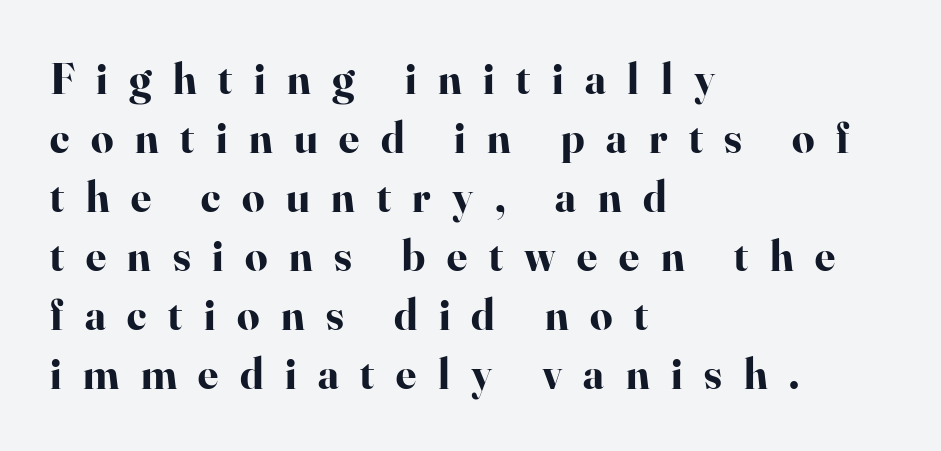
{"serif": "yes", "italic": "no", "bold": "yes", "weight": "bold", "width": "normal", "stroke_contrast": "high", "x_height": "small", "monospaced": "no", "underline": "no", "align": "left", "line_spacing": "normal", "line_spacing_ratio": 1.34, "letter_spacing": "wide", "letter_spacing_em": 0.49, "glyph_px": 44}
